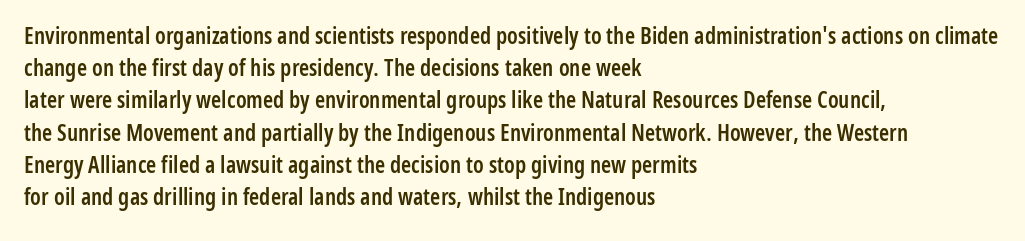
The image shows 23 px text type, upright; set left-aligned, normal line spacing (1.4x), normal letter spacing, not underlined.
